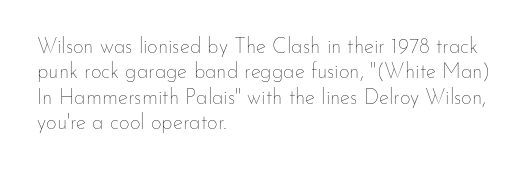
A bare baseline throughout the passage. Line beginnings align vertically; line endings do not. This sample uses plain, unmodified letter spacing. Posture: straight, roman, zero tilt. Is this a heavy cut? Hardly; it is regular or lighter.
